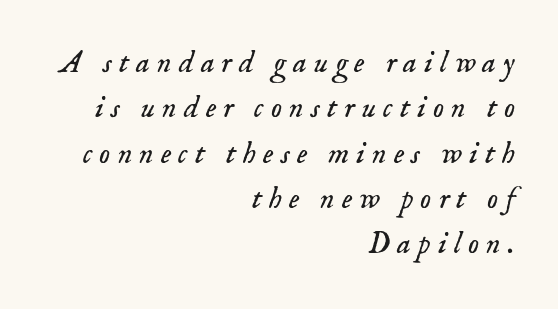
{"serif": "yes", "italic": "yes", "lean": "right", "slant_degrees": 18, "bold": "no", "weight": "light", "width": "normal", "stroke_contrast": "low", "x_height": "small", "monospaced": "no", "underline": "no", "align": "right", "line_spacing": "normal", "line_spacing_ratio": 1.46, "letter_spacing": "wide", "letter_spacing_em": 0.23, "glyph_px": 31}
